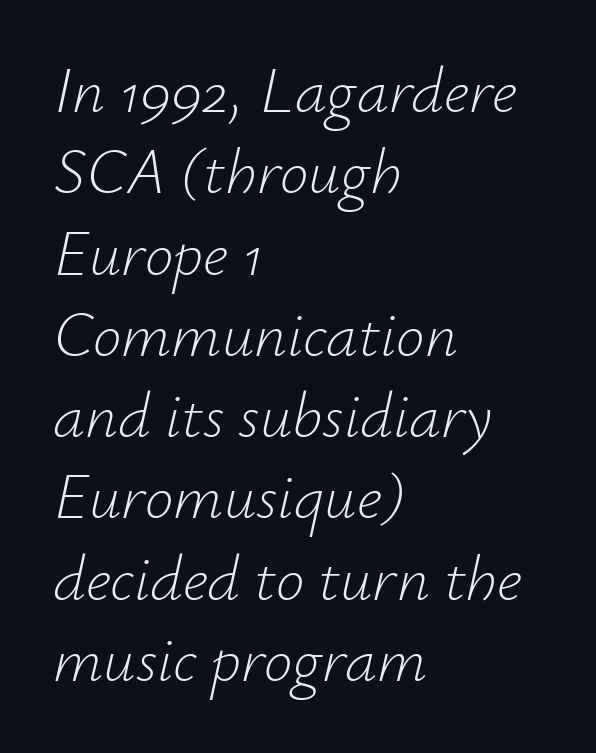
{"italic": "yes", "lean": "right", "slant_degrees": 12, "bold": "no", "weight": "light", "width": "normal", "stroke_contrast": "low", "x_height": "small", "monospaced": "no", "underline": "no", "align": "left", "line_spacing": "normal", "line_spacing_ratio": 1.27, "letter_spacing": "normal", "letter_spacing_em": 0.0, "glyph_px": 64}
